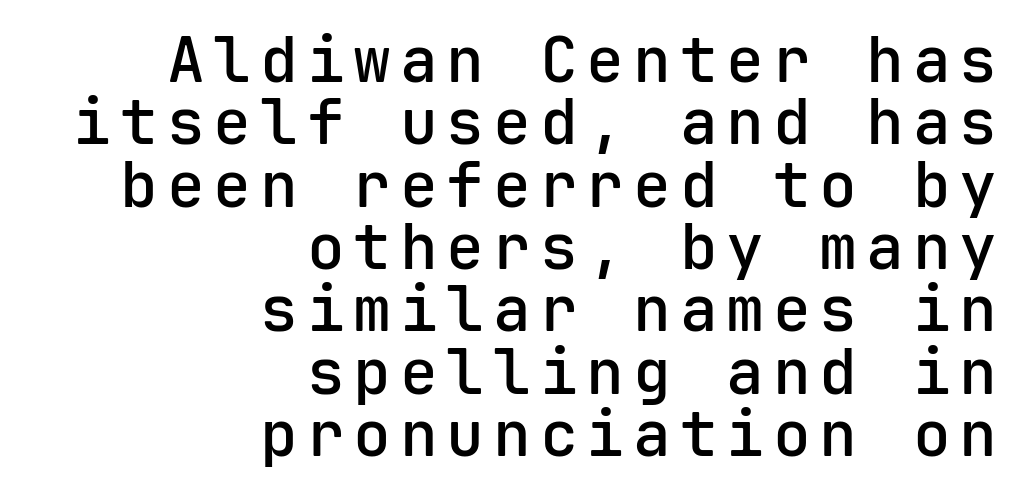
Compared with a flush-left layout, this one pins lines to the opposite, right side. The face used here is a sans, in the tradition of grotesques and geometrics. It's the straight-up-and-down kind of type. The passage shown is semibold, sitting just below true bold.
